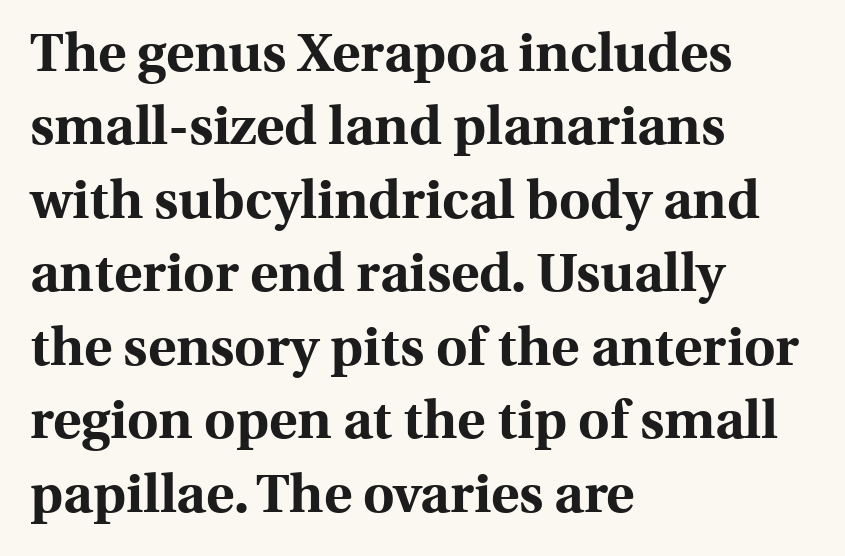
The image shows 54 px bold serif type, upright; set left-aligned, normal line spacing (1.36x), normal letter spacing, not underlined; a medium x-height.
